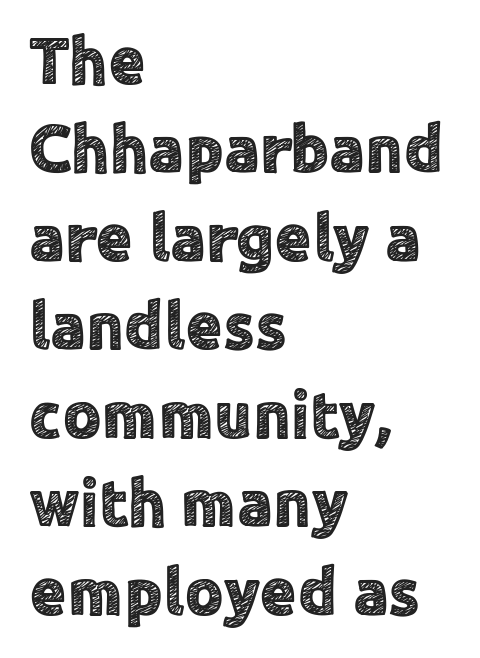
Q: Is the text italic (slanted)? A: No, it is upright.
Q: Is the typeface a serif or a sans-serif typeface? A: Sans-serif.
Q: Is the text underlined? A: No.
Q: How is the paragraph aligned? A: Left-aligned.
Q: Is the spacing between letters normal or unusually wide? A: Normal.
Q: Is the spacing between lines tight, normal or loose? A: Normal.
Q: Width (condensed, normal, or wide)? A: Normal.
Q: x-height? A: Medium.
Q: Monospaced? A: No.
